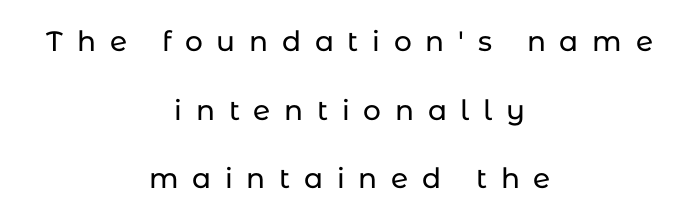
Q: Is the text italic (slanted)? A: No, it is upright.
Q: Is the typeface a serif or a sans-serif typeface? A: Sans-serif.
Q: Is the text underlined? A: No.
Q: How is the paragraph aligned? A: Centered.
Q: Is the spacing between letters normal or unusually wide? A: Unusually wide.
Q: Is the spacing between lines tight, normal or loose? A: Loose.
Q: Width (condensed, normal, or wide)? A: Normal.
Q: Stroke contrast? A: Low.
Q: x-height? A: Medium.
Q: Monospaced? A: No.
